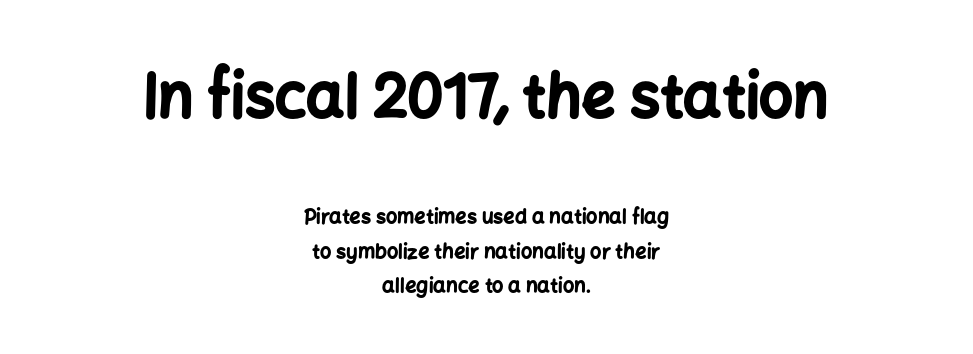
The characters display no serif detailing; their extremities are plain. The specimen reads as upright at a glance. Plain, unruled lines of type. Emphasis by weight is at full strength: bold. This rendering leaves character spacing at its baseline value.
